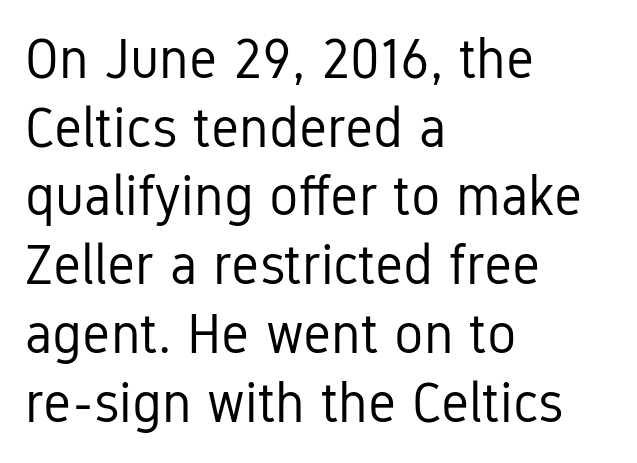
Q: Is the text bold? A: No.
Q: Is the text italic (slanted)? A: No, it is upright.
Q: Is the typeface a serif or a sans-serif typeface? A: Sans-serif.
Q: Is the text underlined? A: No.
Q: How is the paragraph aligned? A: Left-aligned.
Q: Is the spacing between letters normal or unusually wide? A: Normal.
Q: Is the spacing between lines tight, normal or loose? A: Normal.
Q: Width (condensed, normal, or wide)? A: Condensed.
Q: Stroke contrast? A: Low.
Q: x-height? A: Medium.
Q: Monospaced? A: No.
